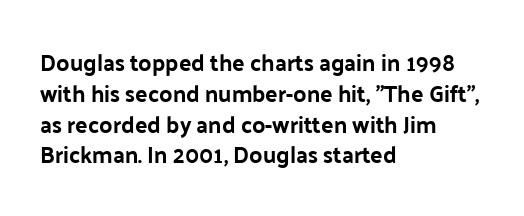
{"italic": "no", "underline": "no", "align": "left", "line_spacing": "normal", "line_spacing_ratio": 1.34, "letter_spacing": "normal", "letter_spacing_em": 0.0, "glyph_px": 23}
